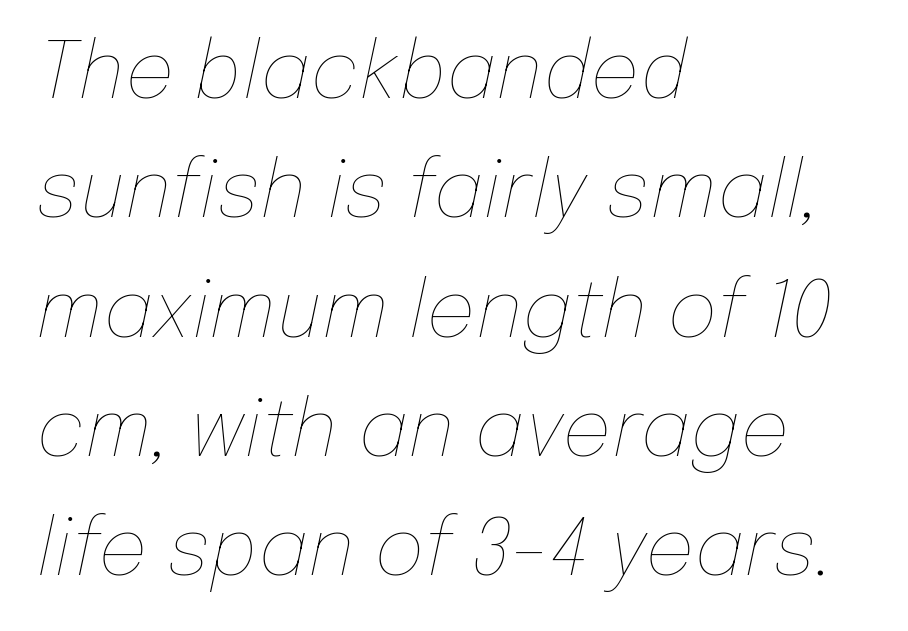
The image shows 78 px thin type, italic (leaning right); set left-aligned, normal line spacing (1.53x), normal letter spacing, not underlined; low stroke contrast and a medium x-height.
